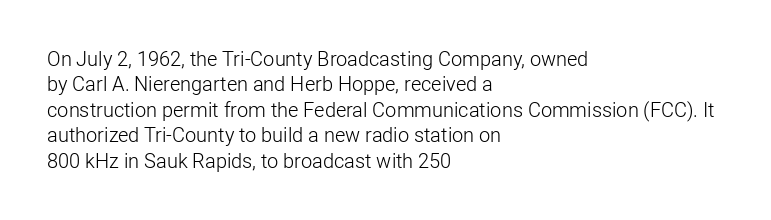
The rows are spaced the way most documents space them. Weight: in the light-to-regular range. Each word holds together tightly as a unit, with standard inter-letter gaps. Nobody drew a line under any word here.
